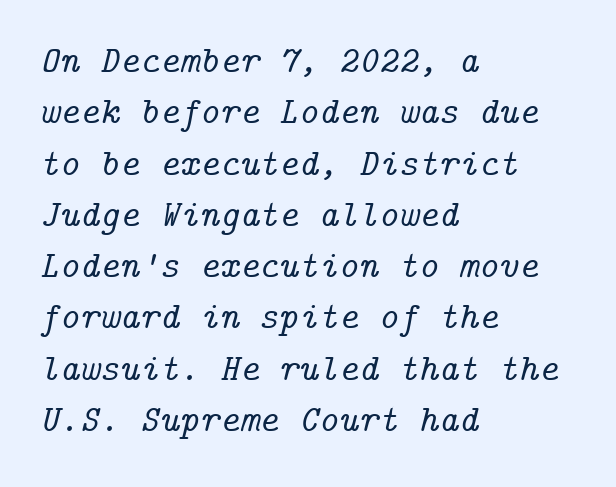
The image shows 38 px serif type, italic (leaning right); set left-aligned, normal line spacing (1.35x), normal letter spacing, not underlined; low stroke contrast and a medium x-height.
